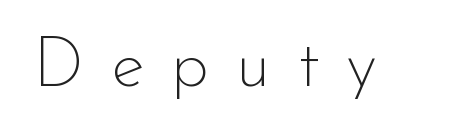
Stem width sits at or under what a default text font uses. The string is rendered with underlining switched off. Is this a sans? Yes — the strokes have no serifs. Ordinary non-slanted type is in use. Characters follow at a spacing far wider than the type designer built in. Do the characters align in a grid? No, the font is proportional.
